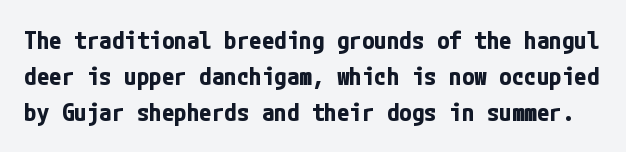
The image shows 25 px bold type, upright; set normal line spacing (1.45x), normal letter spacing, not underlined.
